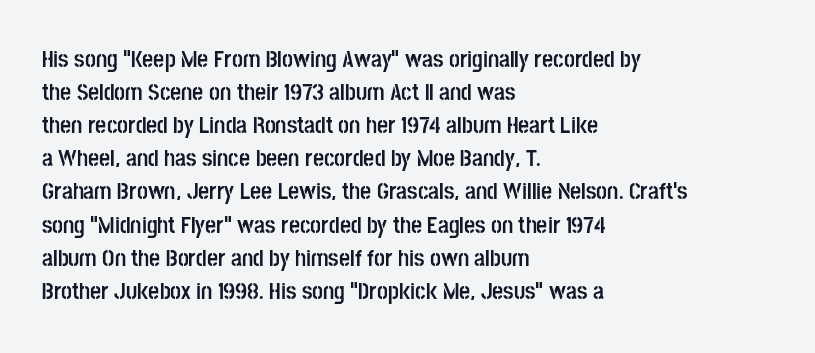
Q: Is the text bold? A: Yes.
Q: Is the text italic (slanted)? A: No, it is upright.
Q: Is the text underlined? A: No.
Q: How is the paragraph aligned? A: Left-aligned.
Q: Is the spacing between letters normal or unusually wide? A: Normal.
Q: Is the spacing between lines tight, normal or loose? A: Normal.
